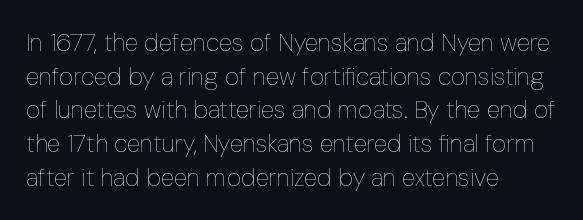
{"italic": "no", "bold": "no", "underline": "no", "align": "left", "line_spacing": "normal", "line_spacing_ratio": 1.35, "letter_spacing": "normal", "letter_spacing_em": 0.0, "glyph_px": 25}
